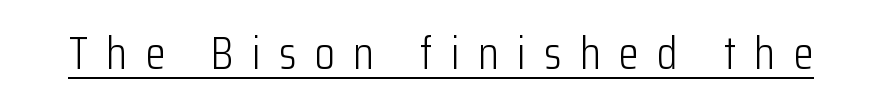
The image shows 46 px light, condensed sans-serif type, upright; set unusually wide letter spacing (+0.4 em), underlined; low stroke contrast and a medium x-height.
